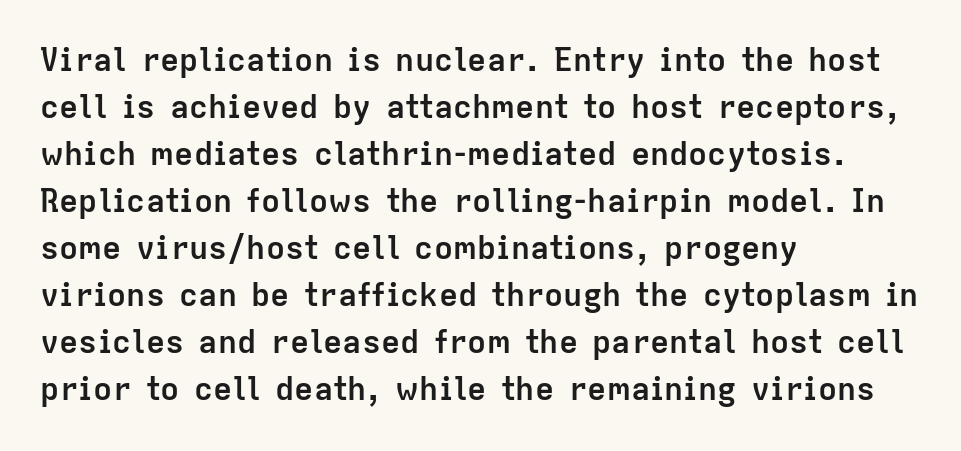
The image shows 32 px semibold sans-serif type, upright; set left-aligned, normal line spacing (1.47x), normal letter spacing, not underlined; low stroke contrast and a medium x-height.
